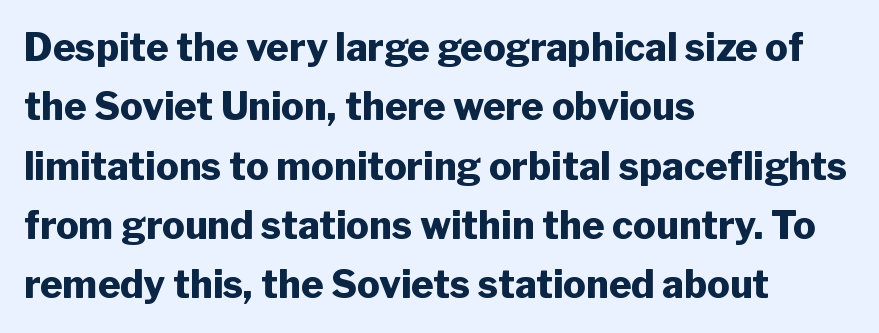
The image shows 38 px heavy sans-serif type, upright; set left-aligned, normal line spacing (1.56x), normal letter spacing, not underlined; low stroke contrast and a medium x-height.
